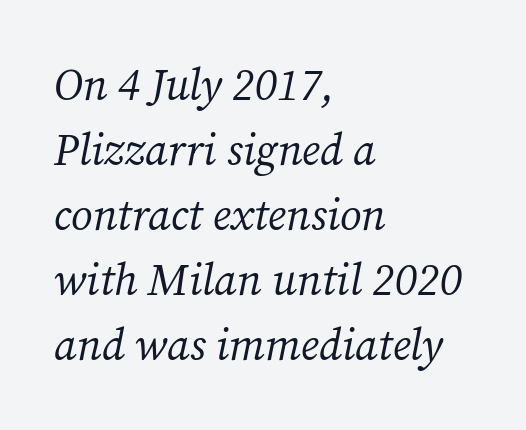
The image shows 44 px regular-weight serif type, italic (leaning right); set left-aligned, normal line spacing (1.48x), normal letter spacing, not underlined; medium stroke contrast and a medium x-height.
